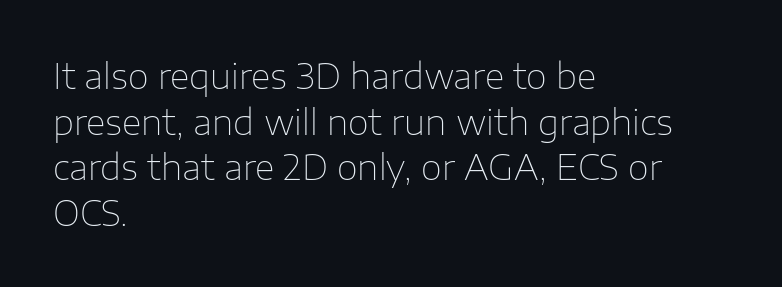
The image shows 34 px thin sans-serif type, upright; set left-aligned, normal line spacing (1.34x), normal letter spacing, not underlined; low stroke contrast and a medium x-height.
